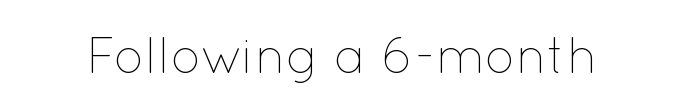
The image shows 51 px thin type, upright; set normal letter spacing, not underlined; low stroke contrast and a medium x-height.
